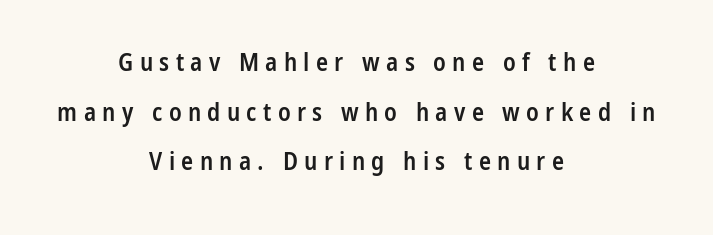
The face used here is rendered with a markedly widened letterfit. The gap between lines stays unmarked. Emphasis by weight is partial: semibold. Baseline-to-baseline distance is far greater than the letter height.
